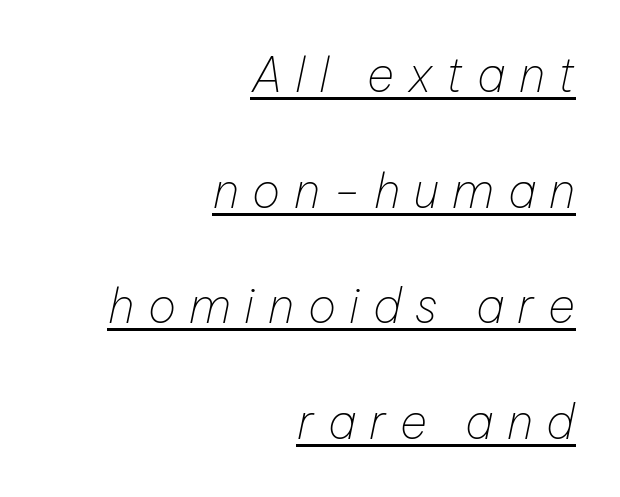
{"italic": "yes", "lean": "right", "slant_degrees": 12, "bold": "no", "weight": "thin", "width": "normal", "stroke_contrast": "low", "x_height": "medium", "monospaced": "no", "underline": "yes", "align": "right", "line_spacing": "loose", "line_spacing_ratio": 2.46, "letter_spacing": "wide", "letter_spacing_em": 0.29, "glyph_px": 47}
